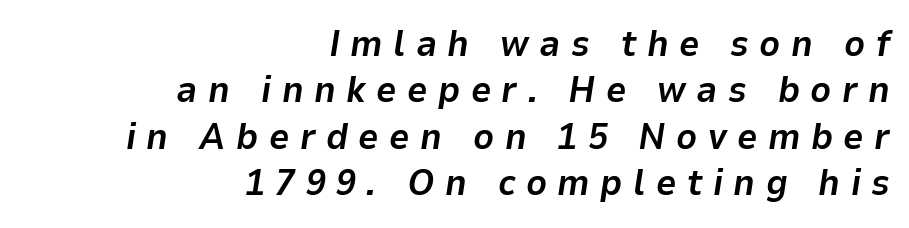
{"italic": "yes", "lean": "right", "slant_degrees": 9, "bold": "yes", "weight": "bold", "width": "normal", "stroke_contrast": "low", "x_height": "medium", "monospaced": "no", "underline": "no", "align": "right", "line_spacing": "normal", "line_spacing_ratio": 1.29, "letter_spacing": "wide", "letter_spacing_em": 0.29, "glyph_px": 36}
